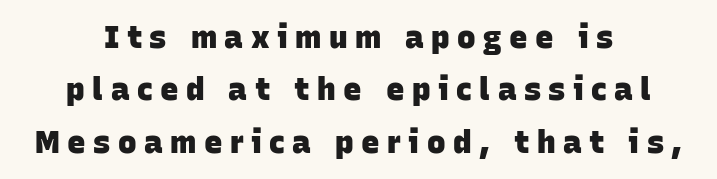
{"serif": "no", "bold": "yes", "weight": "heavy", "width": "normal", "stroke_contrast": "low", "x_height": "large", "monospaced": "no", "underline": "no", "align": "center", "line_spacing": "normal", "line_spacing_ratio": 1.69, "letter_spacing": "wide", "letter_spacing_em": 0.24, "glyph_px": 31}
